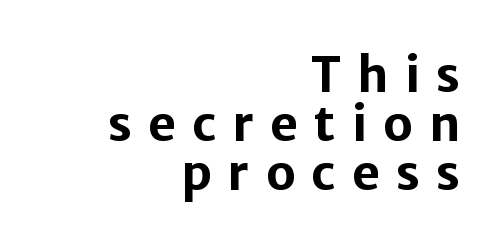
The type is letterspaced generously, with wide tracking. Type without underlining. The font family rendered here belongs to the sans-serif group. Character widths vary here, with narrow letters taking less room than wide ones.
